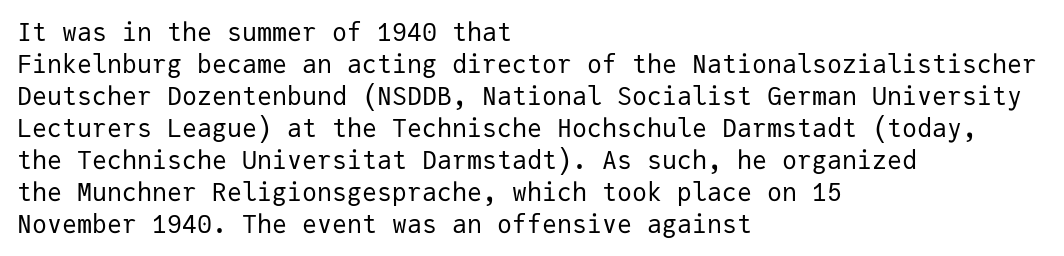
{"italic": "no", "bold": "no", "underline": "no", "align": "left", "line_spacing": "normal", "line_spacing_ratio": 1.28, "letter_spacing": "normal", "letter_spacing_em": 0.0, "glyph_px": 25}
